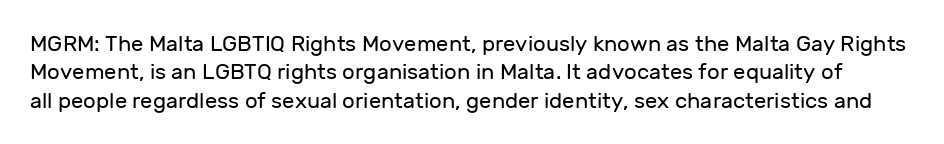
The image shows 22 px text type, upright; set normal line spacing (1.29x), normal letter spacing, not underlined.
